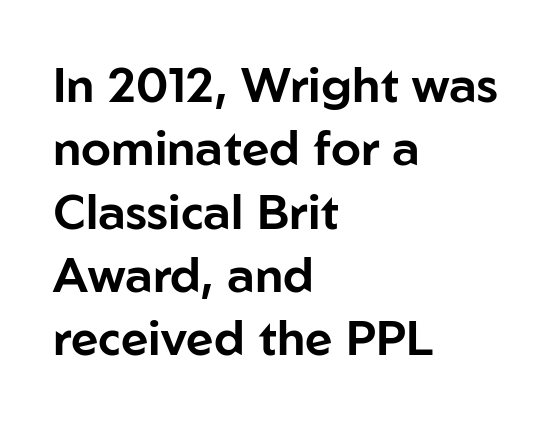
The image shows 48 px sans-serif type, upright; set left-aligned, normal line spacing (1.32x), normal letter spacing, not underlined; low stroke contrast and a medium x-height.
